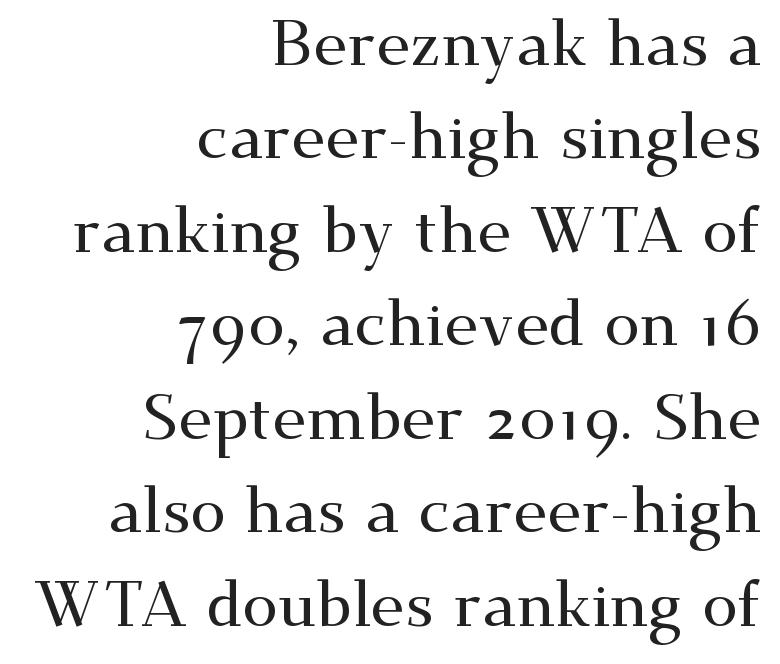
The image shows 64 px wide serif type, upright; set right-aligned, normal line spacing (1.46x), normal letter spacing, not underlined; medium stroke contrast and a small x-height.
